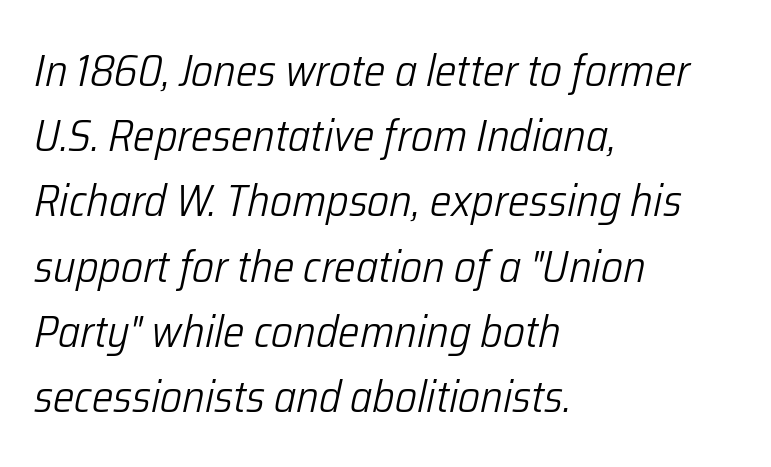
Q: Is the text bold? A: No.
Q: Is the text italic (slanted)? A: Yes, it leans right by about 12 degrees.
Q: Is the text underlined? A: No.
Q: How is the paragraph aligned? A: Left-aligned.
Q: Is the spacing between letters normal or unusually wide? A: Normal.
Q: Is the spacing between lines tight, normal or loose? A: Normal.
Q: Width (condensed, normal, or wide)? A: Condensed.
Q: Stroke contrast? A: Low.
Q: x-height? A: Medium.
Q: Monospaced? A: No.
